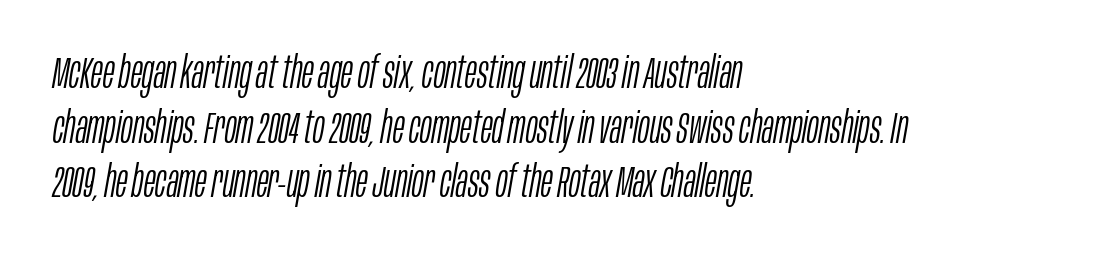
The face used here is proportionally spaced, like ordinary book or web type. Does extra space separate the letters? No, they use regular spacing. In terms of posture, this sample is oblique. Caption: face not bold, strokes unweighted. Only glyphs here, with clear space below each row. The paragraph has a hard left edge and a soft right edge.
